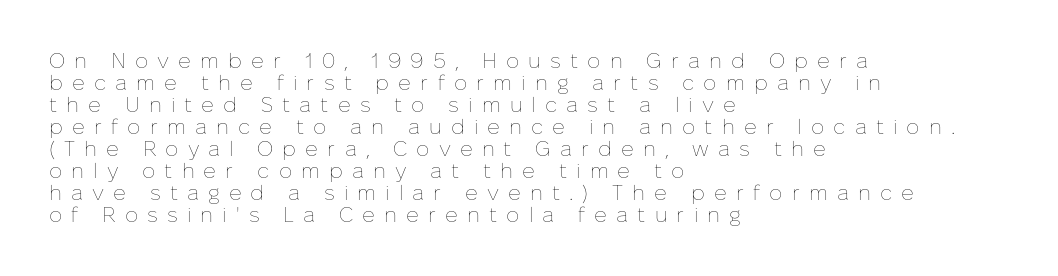
Q: Is the text bold? A: No.
Q: Is the text italic (slanted)? A: No, it is upright.
Q: Is the text underlined? A: No.
Q: How is the paragraph aligned? A: Left-aligned.
Q: Is the spacing between letters normal or unusually wide? A: Unusually wide.
Q: Is the spacing between lines tight, normal or loose? A: Tight.
